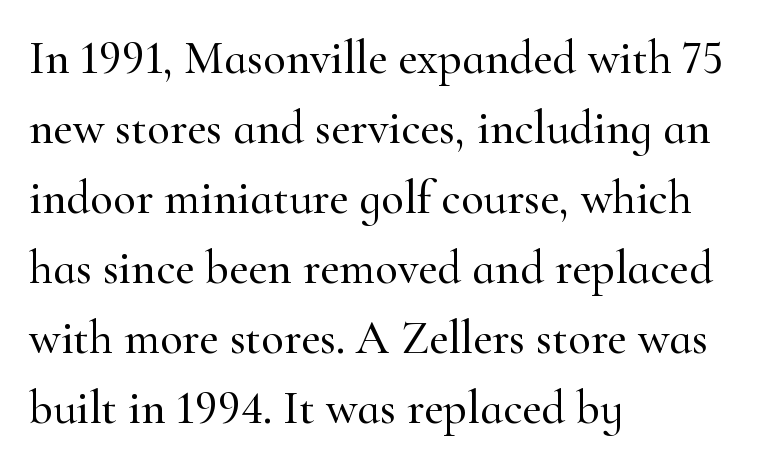
Q: Is the text italic (slanted)? A: No, it is upright.
Q: Is the typeface a serif or a sans-serif typeface? A: Serif.
Q: Is the text underlined? A: No.
Q: How is the paragraph aligned? A: Left-aligned.
Q: Is the spacing between letters normal or unusually wide? A: Normal.
Q: Is the spacing between lines tight, normal or loose? A: Normal.
Q: Width (condensed, normal, or wide)? A: Normal.
Q: Stroke contrast? A: High.
Q: x-height? A: Small.
Q: Monospaced? A: No.
